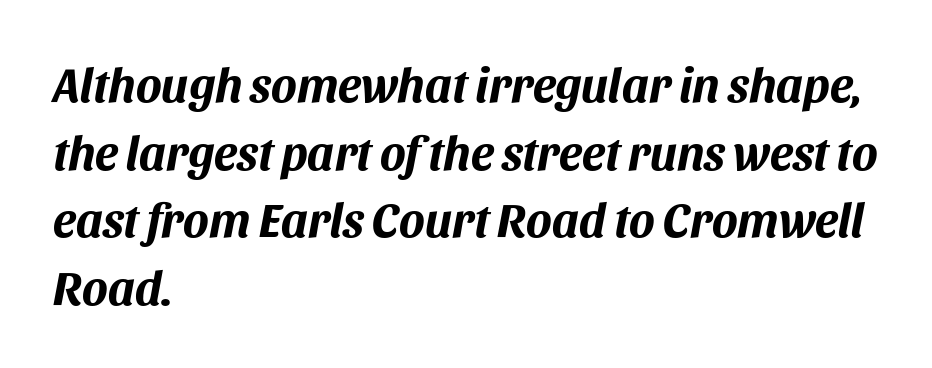
Q: Is the text bold? A: Yes.
Q: Is the text italic (slanted)? A: Yes, it leans right by about 11 degrees.
Q: Is the text underlined? A: No.
Q: How is the paragraph aligned? A: Left-aligned.
Q: Is the spacing between letters normal or unusually wide? A: Normal.
Q: Is the spacing between lines tight, normal or loose? A: Normal.
Q: Width (condensed, normal, or wide)? A: Normal.
Q: Stroke contrast? A: Medium.
Q: x-height? A: Large.
Q: Monospaced? A: No.
